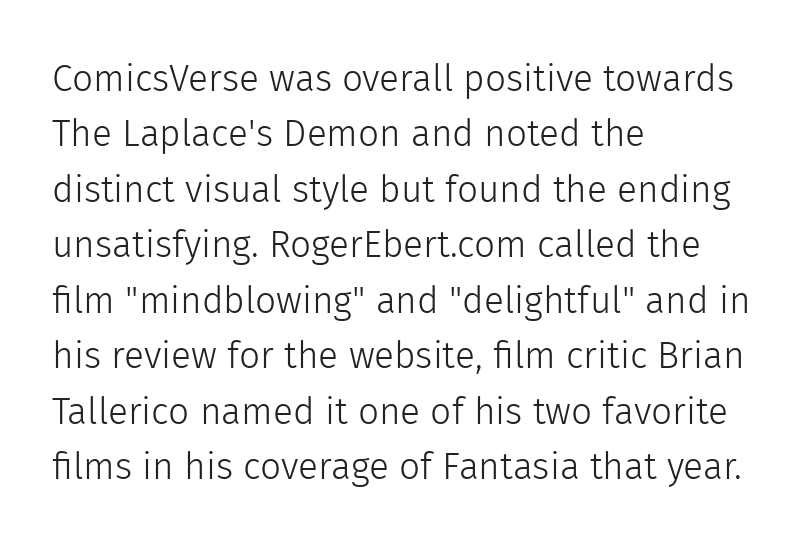
Q: Is the text bold? A: No.
Q: Is the text italic (slanted)? A: No, it is upright.
Q: Is the typeface a serif or a sans-serif typeface? A: Sans-serif.
Q: Is the text underlined? A: No.
Q: How is the paragraph aligned? A: Left-aligned.
Q: Is the spacing between letters normal or unusually wide? A: Normal.
Q: Is the spacing between lines tight, normal or loose? A: Normal.
Q: Width (condensed, normal, or wide)? A: Normal.
Q: x-height? A: Medium.
Q: Monospaced? A: No.
